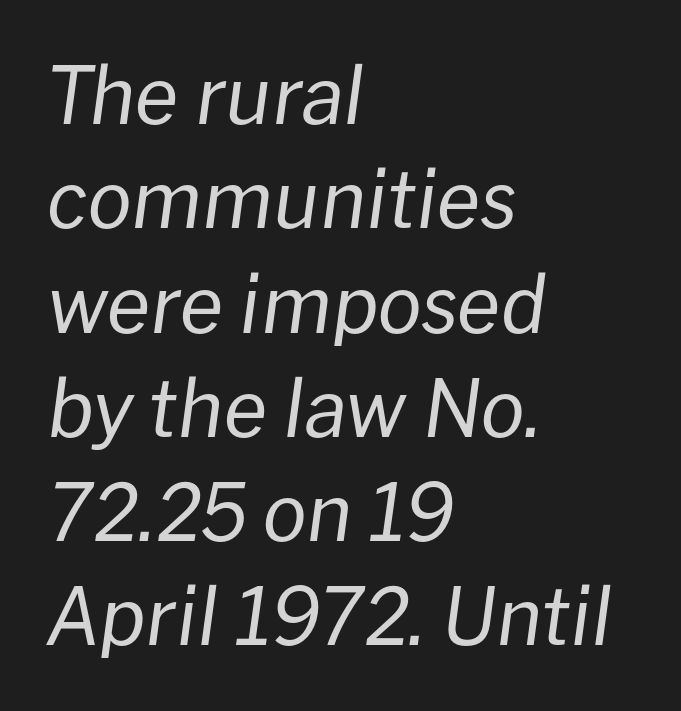
{"italic": "yes", "lean": "right", "slant_degrees": 8, "bold": "no", "weight": "regular", "width": "normal", "stroke_contrast": "low", "x_height": "medium", "monospaced": "no", "underline": "no", "align": "left", "line_spacing": "normal", "line_spacing_ratio": 1.32, "letter_spacing": "normal", "letter_spacing_em": 0.0, "glyph_px": 79}
